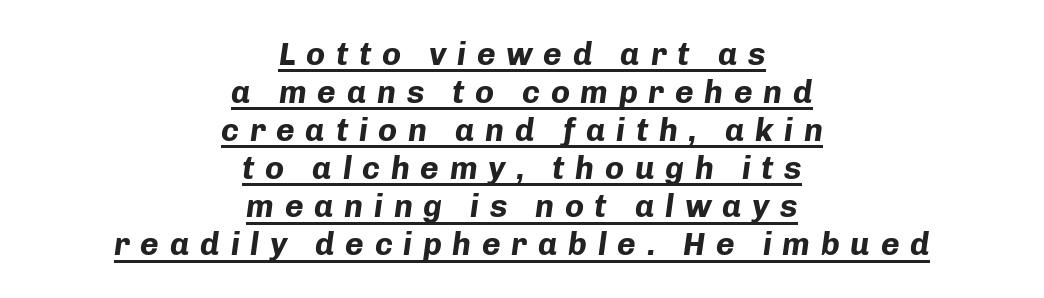
{"italic": "yes", "lean": "right", "slant_degrees": 8, "bold": "yes", "weight": "bold", "width": "normal", "stroke_contrast": "low", "x_height": "medium", "monospaced": "no", "underline": "yes", "align": "center", "line_spacing_ratio": 1.19, "letter_spacing": "wide", "letter_spacing_em": 0.33, "glyph_px": 32}
